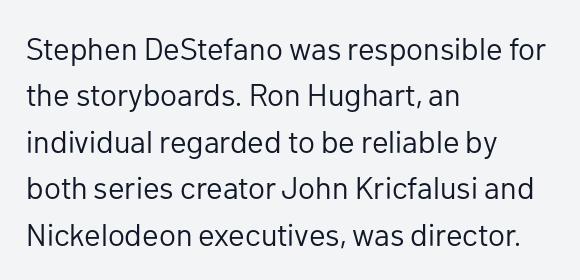
The image shows 31 px regular-weight sans-serif type, upright; set left-aligned, normal line spacing (1.5x), normal letter spacing, not underlined; low stroke contrast and a medium x-height.
